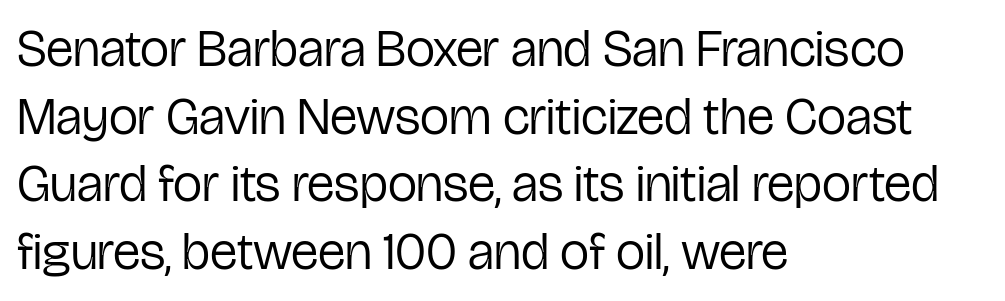
{"serif": "no", "italic": "no", "bold": "no", "weight": "regular", "width": "condensed", "stroke_contrast": "low", "x_height": "medium", "monospaced": "no", "underline": "no", "align": "left", "line_spacing": "normal", "line_spacing_ratio": 1.3, "letter_spacing": "normal", "letter_spacing_em": 0.0, "glyph_px": 52}
